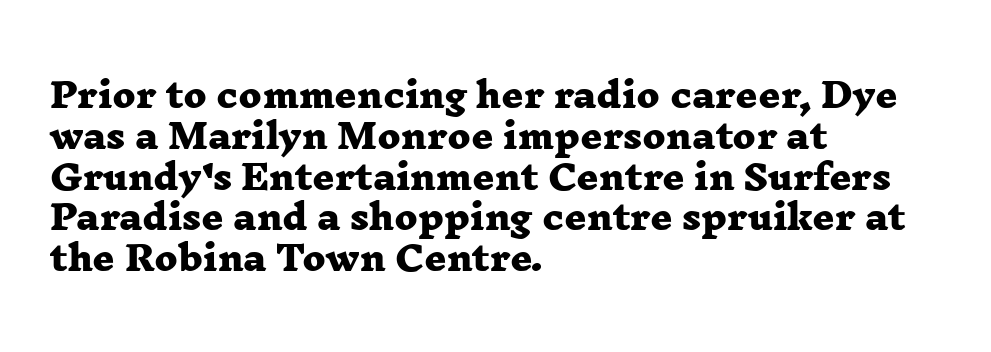
{"serif": "yes", "bold": "yes", "weight": "heavy", "width": "wide", "stroke_contrast": "low", "x_height": "medium", "monospaced": "no", "underline": "no", "align": "left", "line_spacing_ratio": 1.2, "letter_spacing": "normal", "letter_spacing_em": 0.0, "glyph_px": 34}
